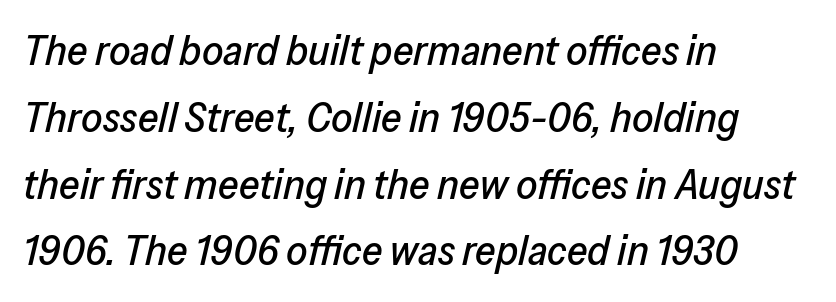
The rendering keeps characters at their native spacing. No word sits above an underline. If you measured baseline to baseline, you'd find a middling distance. The paragraph has a hard left edge and a soft right edge.
